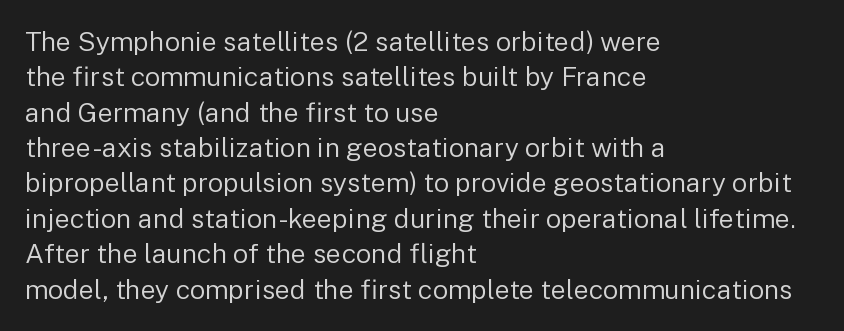
Line beginnings align vertically; line endings do not. The typography opts for an upright posture over an oblique one. Baseline-to-baseline distance is the conventional proportion of letter height. The characters are drawn with everyday or finer stroke widths. Here the glyphs are tracked normally, forming tight word shapes.
